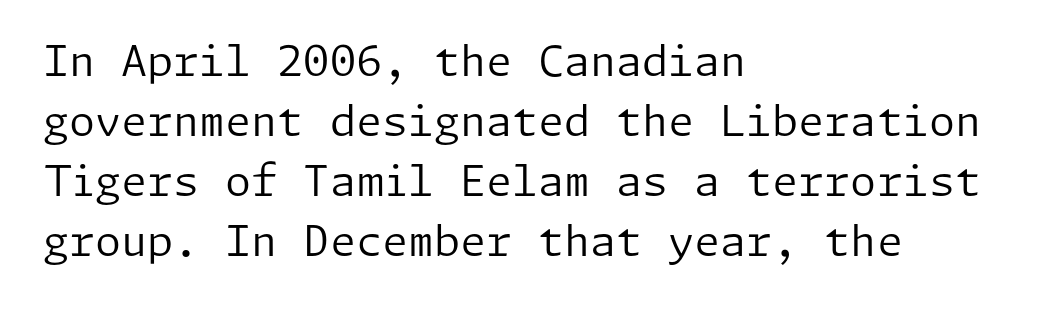
The strip under each line holds only bare page. Nothing heavy about these letters — not bold at all. This rendering leaves character spacing at its baseline value. Examine the stroke ends and you'll find no serifs. The type sits square on the baseline with zero lean.
